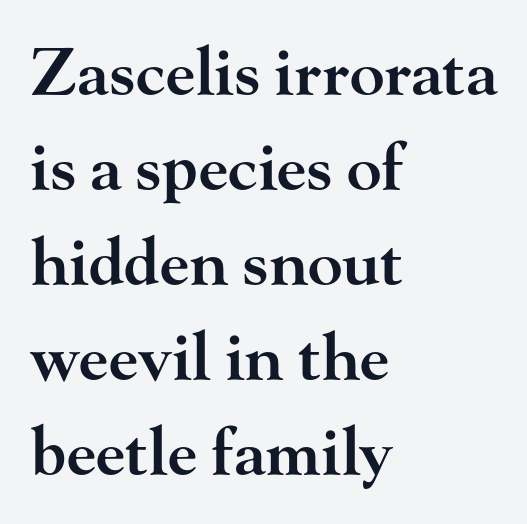
{"serif": "yes", "italic": "no", "bold": "semi", "weight": "semibold", "width": "wide", "stroke_contrast": "high", "x_height": "small", "monospaced": "no", "underline": "no", "align": "left", "line_spacing": "normal", "line_spacing_ratio": 1.46, "letter_spacing": "normal", "letter_spacing_em": 0.0, "glyph_px": 65}
